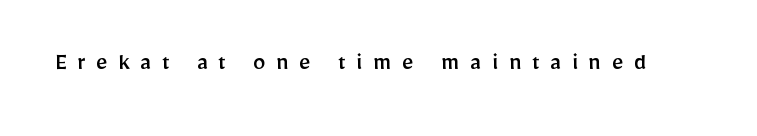
{"italic": "no", "underline": "no", "letter_spacing": "wide", "letter_spacing_em": 0.42, "glyph_px": 25}
